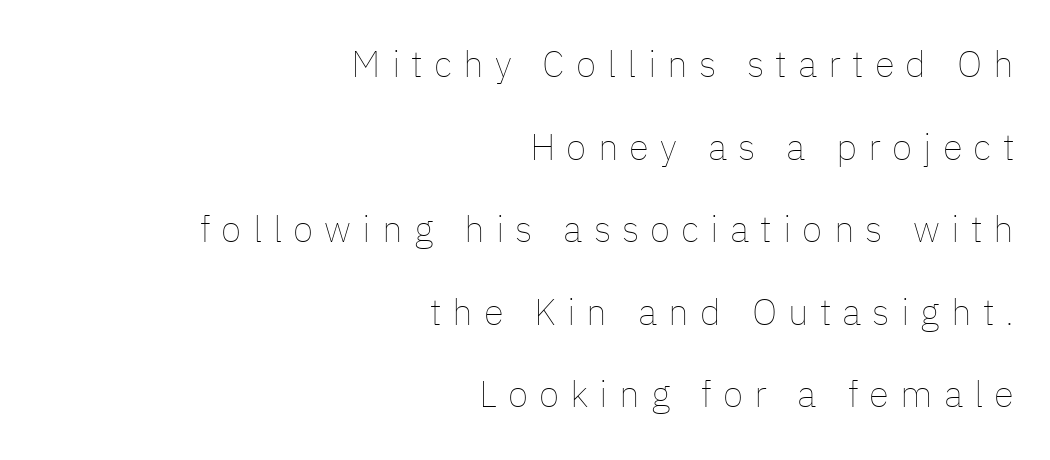
Q: Is the text bold? A: No.
Q: Is the text italic (slanted)? A: No, it is upright.
Q: Is the text underlined? A: No.
Q: How is the paragraph aligned? A: Right-aligned.
Q: Is the spacing between letters normal or unusually wide? A: Unusually wide.
Q: Is the spacing between lines tight, normal or loose? A: Loose.
Q: Width (condensed, normal, or wide)? A: Normal.
Q: Stroke contrast? A: Low.
Q: x-height? A: Medium.
Q: Monospaced? A: No.
